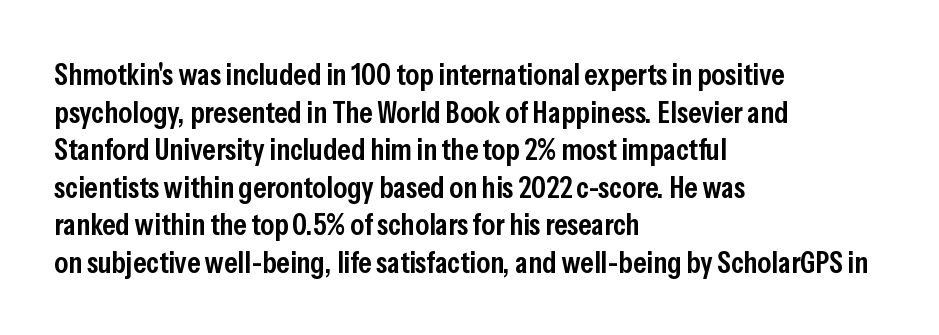
{"serif": "no", "italic": "no", "bold": "semi", "weight": "semibold", "width": "condensed", "stroke_contrast": "low", "x_height": "medium", "monospaced": "no", "underline": "no", "align": "left", "line_spacing_ratio": 1.21, "letter_spacing": "normal", "letter_spacing_em": 0.0, "glyph_px": 31}
